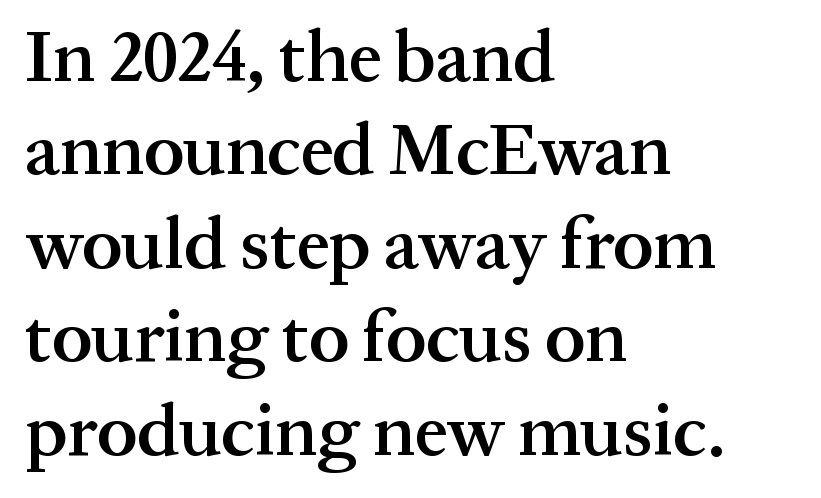
Q: Is the text bold? A: Semi-bold.
Q: Is the text italic (slanted)? A: No, it is upright.
Q: Is the typeface a serif or a sans-serif typeface? A: Serif.
Q: Is the text underlined? A: No.
Q: How is the paragraph aligned? A: Left-aligned.
Q: Is the spacing between letters normal or unusually wide? A: Normal.
Q: Is the spacing between lines tight, normal or loose? A: Normal.
Q: Width (condensed, normal, or wide)? A: Normal.
Q: Stroke contrast? A: Medium.
Q: x-height? A: Medium.
Q: Monospaced? A: No.
